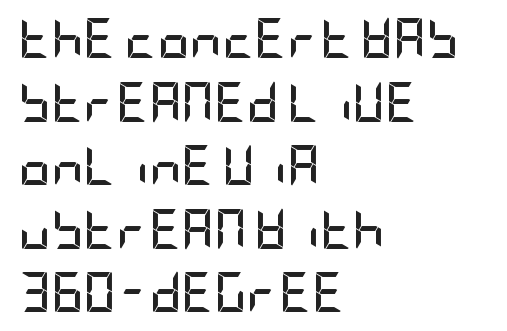
The horizontal fit of the characters is conventional and even. These lines carry a lot of weight — the face is fully bold. Leftover space on each line is placed entirely after the last word. The passage shown is not underscored anywhere.
